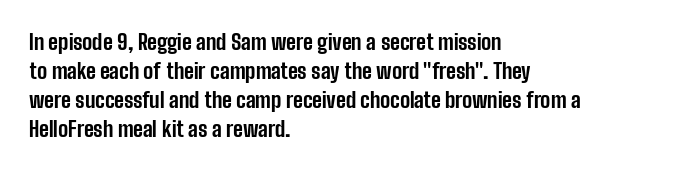
The image shows 21 px bold type, upright; set left-aligned, normal line spacing (1.38x), normal letter spacing, not underlined.
